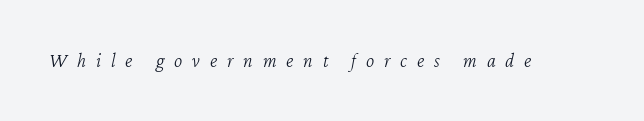
Observe the lean: these are italic letterforms. Bare-footed words on every line. No extra ink here — the face is not bold. Here the glyphs are tracked loosely, breaking word shapes into spaced letters.
